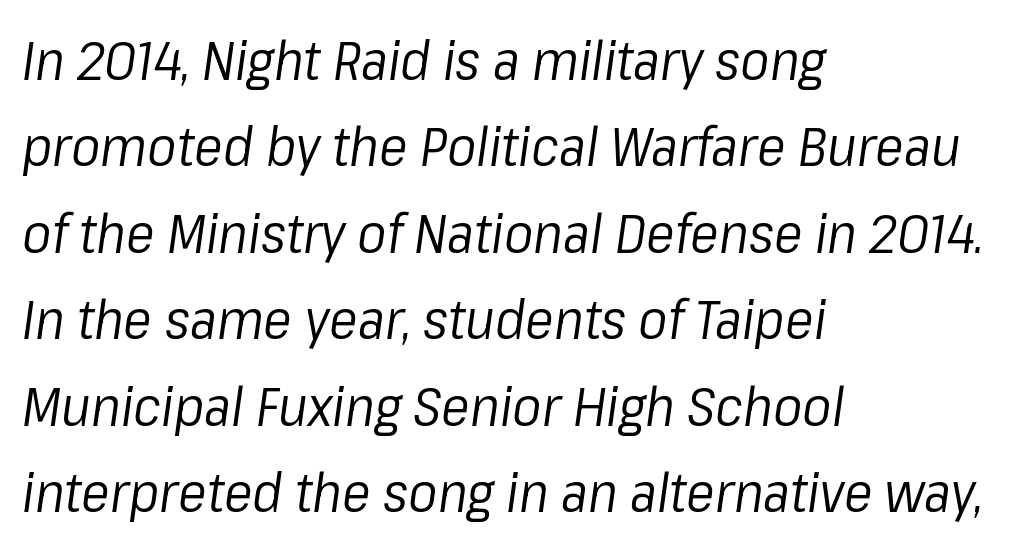
Q: Is the text bold? A: No.
Q: Is the text italic (slanted)? A: Yes, it leans right by about 8 degrees.
Q: Is the text underlined? A: No.
Q: How is the paragraph aligned? A: Left-aligned.
Q: Is the spacing between letters normal or unusually wide? A: Normal.
Q: Is the spacing between lines tight, normal or loose? A: Normal.
Q: Width (condensed, normal, or wide)? A: Normal.
Q: Stroke contrast? A: Low.
Q: x-height? A: Medium.
Q: Monospaced? A: No.
